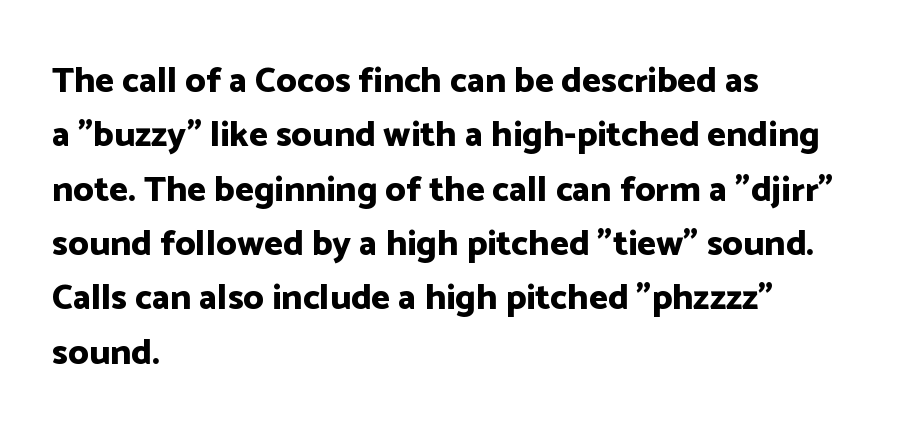
{"serif": "no", "italic": "no", "bold": "yes", "weight": "bold", "width": "normal", "stroke_contrast": "low", "x_height": "medium", "monospaced": "no", "underline": "no", "align": "left", "line_spacing": "normal", "line_spacing_ratio": 1.51, "letter_spacing": "normal", "letter_spacing_em": 0.0, "glyph_px": 36}
